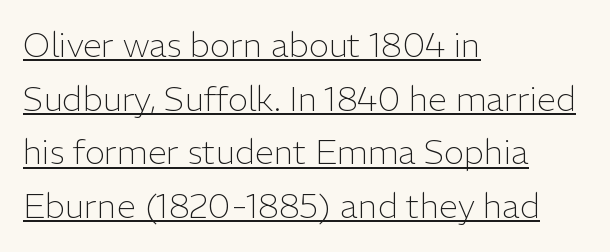
Q: Is the text bold? A: No.
Q: Is the text italic (slanted)? A: No, it is upright.
Q: Is the typeface a serif or a sans-serif typeface? A: Sans-serif.
Q: Is the text underlined? A: Yes.
Q: How is the paragraph aligned? A: Left-aligned.
Q: Is the spacing between letters normal or unusually wide? A: Normal.
Q: Is the spacing between lines tight, normal or loose? A: Normal.
Q: Width (condensed, normal, or wide)? A: Normal.
Q: Stroke contrast? A: Low.
Q: x-height? A: Medium.
Q: Monospaced? A: No.
